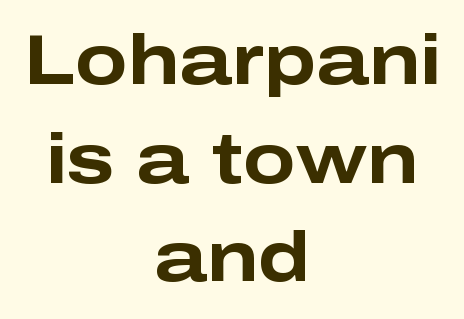
Q: Is the text bold? A: Yes.
Q: Is the text italic (slanted)? A: No, it is upright.
Q: Is the typeface a serif or a sans-serif typeface? A: Sans-serif.
Q: Is the text underlined? A: No.
Q: How is the paragraph aligned? A: Centered.
Q: Is the spacing between letters normal or unusually wide? A: Normal.
Q: Is the spacing between lines tight, normal or loose? A: Normal.
Q: Width (condensed, normal, or wide)? A: Wide.
Q: Stroke contrast? A: Low.
Q: x-height? A: Medium.
Q: Monospaced? A: No.
